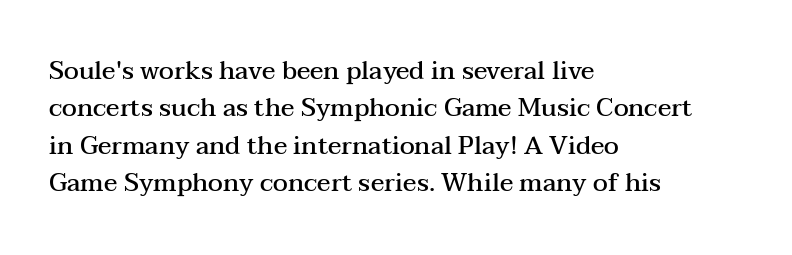
Q: Is the text bold? A: Semi-bold.
Q: Is the text italic (slanted)? A: No, it is upright.
Q: Is the text underlined? A: No.
Q: How is the paragraph aligned? A: Left-aligned.
Q: Is the spacing between letters normal or unusually wide? A: Normal.
Q: Is the spacing between lines tight, normal or loose? A: Normal.
